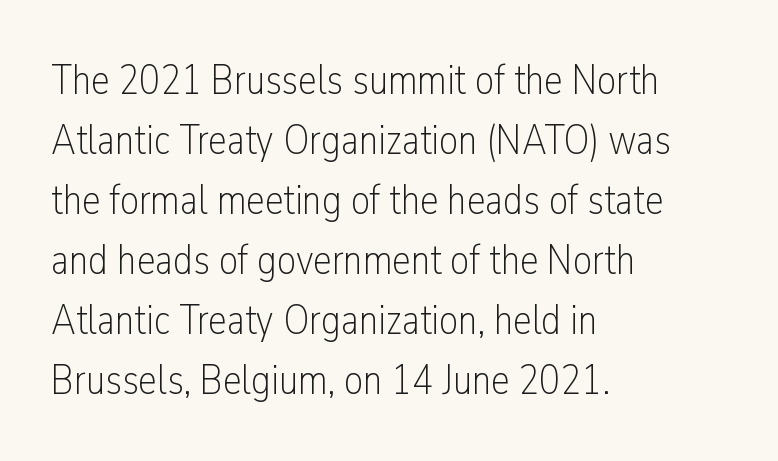
{"serif": "no", "italic": "no", "bold": "no", "weight": "light", "width": "condensed", "stroke_contrast": "low", "x_height": "medium", "monospaced": "no", "underline": "no", "align": "left", "line_spacing": "normal", "line_spacing_ratio": 1.43, "letter_spacing": "normal", "letter_spacing_em": 0.0, "glyph_px": 42}
